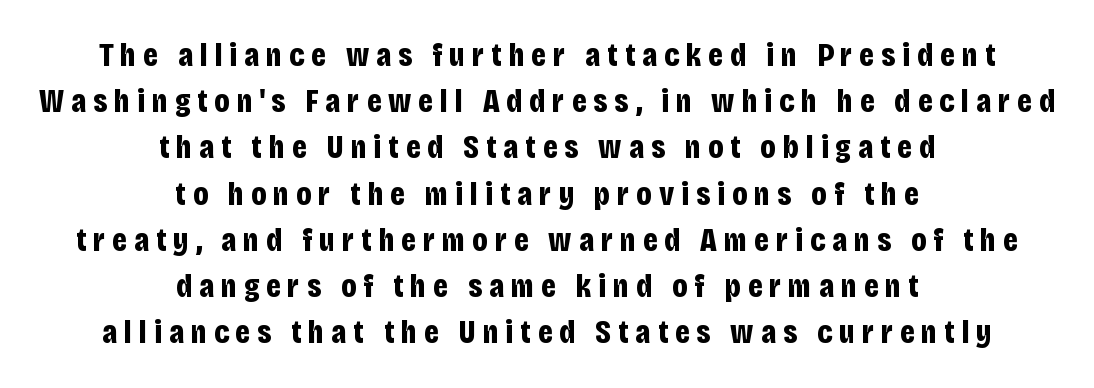
Spacing between characters has been opened up far beyond the box default. The type sits square on the baseline with zero lean. Is there much room between lines? A standard amount, neither cramped nor airy. The rendering uses natural spacing where letterforms have individual widths. The space directly below the letters is spotless. The designer went with a sans here, leaving each stem footless.
